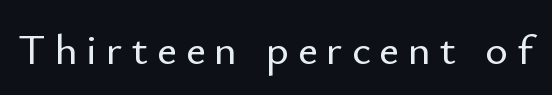
{"serif": "no", "italic": "no", "width": "normal", "stroke_contrast": "low", "x_height": "small", "monospaced": "no", "underline": "no", "letter_spacing": "wide", "letter_spacing_em": 0.21, "glyph_px": 43}
